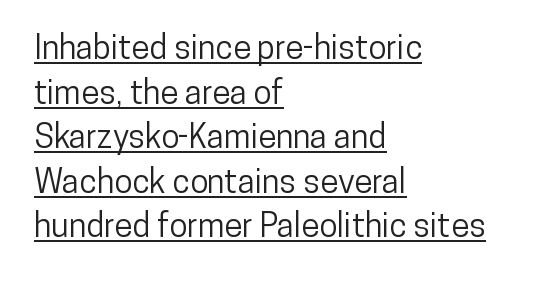
The image shows 33 px condensed sans-serif type, upright; set left-aligned, normal line spacing (1.35x), normal letter spacing, underlined; low stroke contrast and a medium x-height.
